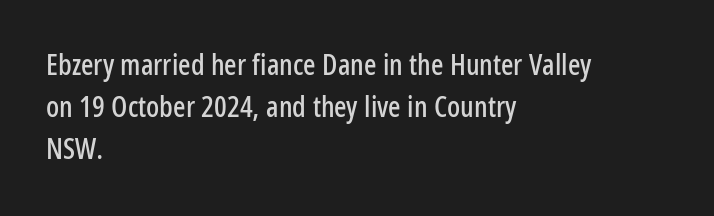
The baseline area is clear. One glance says typical: line gaps are just what's usual. Italic? Not at all — the glyphs are vertical. No feet cap the strokes, marking this as sans-serif type. The tracking reads as untouched default to a designer's eye. All the whitespace from short lines collects on the right.
